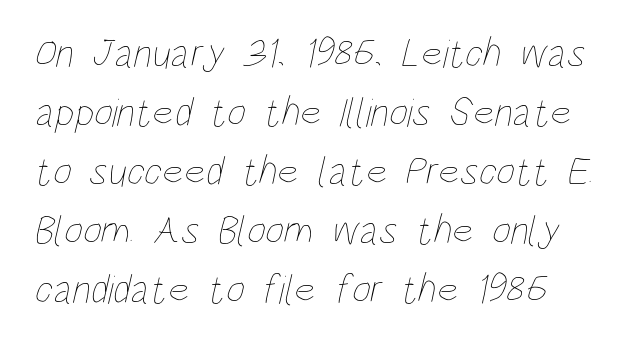
Q: Is the text bold? A: No.
Q: Is the text underlined? A: No.
Q: How is the paragraph aligned? A: Left-aligned.
Q: Is the spacing between letters normal or unusually wide? A: Normal.
Q: Is the spacing between lines tight, normal or loose? A: Normal.
Q: Width (condensed, normal, or wide)? A: Condensed.
Q: Stroke contrast? A: Low.
Q: x-height? A: Large.
Q: Monospaced? A: No.
